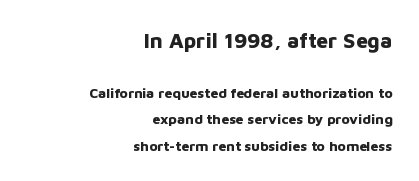
{"italic": "no", "bold": "yes", "underline": "no", "align": "right", "line_spacing": "loose", "line_spacing_ratio": 1.9, "letter_spacing": "normal", "letter_spacing_em": 0.0, "larger_block": "first", "size_ratio": 1.5, "glyph_px": 21}
